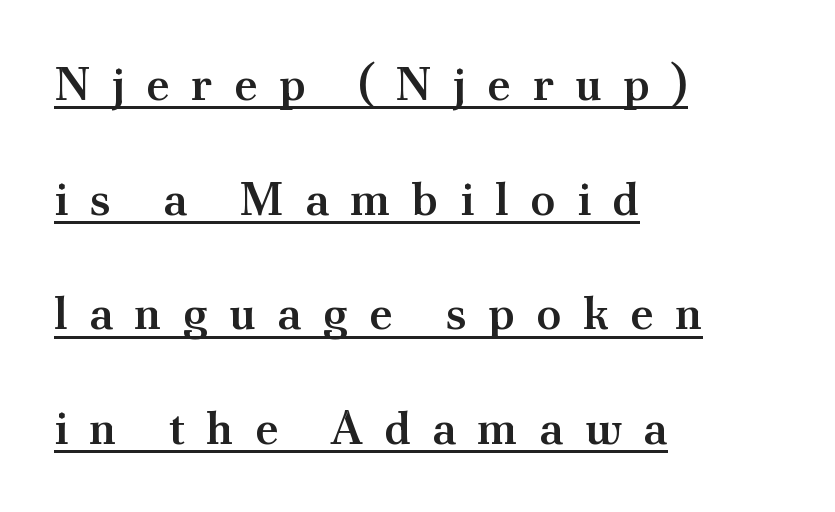
The image shows 46 px semibold serif type, upright; set left-aligned, loose line spacing (2.49x), unusually wide letter spacing (+0.46 em), underlined; medium stroke contrast and a small x-height.
